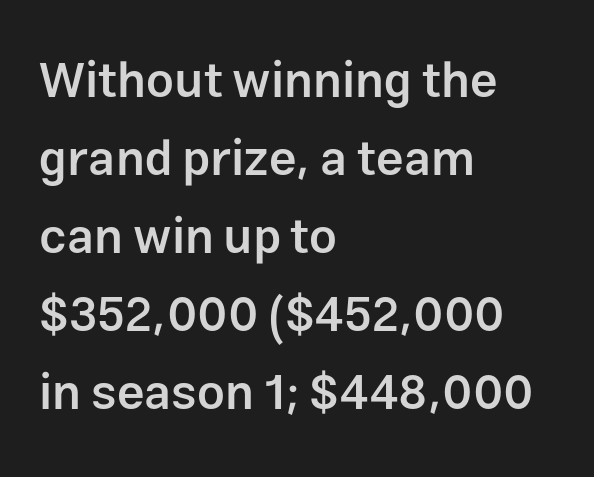
Q: Is the text bold? A: Semi-bold.
Q: Is the text italic (slanted)? A: No, it is upright.
Q: Is the typeface a serif or a sans-serif typeface? A: Sans-serif.
Q: Is the text underlined? A: No.
Q: How is the paragraph aligned? A: Left-aligned.
Q: Is the spacing between letters normal or unusually wide? A: Normal.
Q: Is the spacing between lines tight, normal or loose? A: Normal.
Q: Width (condensed, normal, or wide)? A: Normal.
Q: Stroke contrast? A: Low.
Q: x-height? A: Medium.
Q: Monospaced? A: No.
